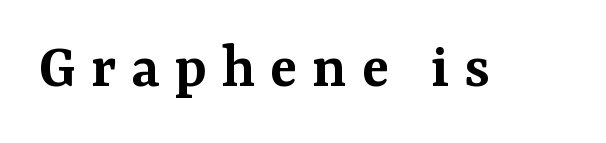
Q: Is the text bold? A: Semi-bold.
Q: Is the text italic (slanted)? A: No, it is upright.
Q: Is the typeface a serif or a sans-serif typeface? A: Serif.
Q: Is the text underlined? A: No.
Q: Is the spacing between letters normal or unusually wide? A: Unusually wide.
Q: Width (condensed, normal, or wide)? A: Normal.
Q: Stroke contrast? A: Medium.
Q: x-height? A: Medium.
Q: Monospaced? A: No.
